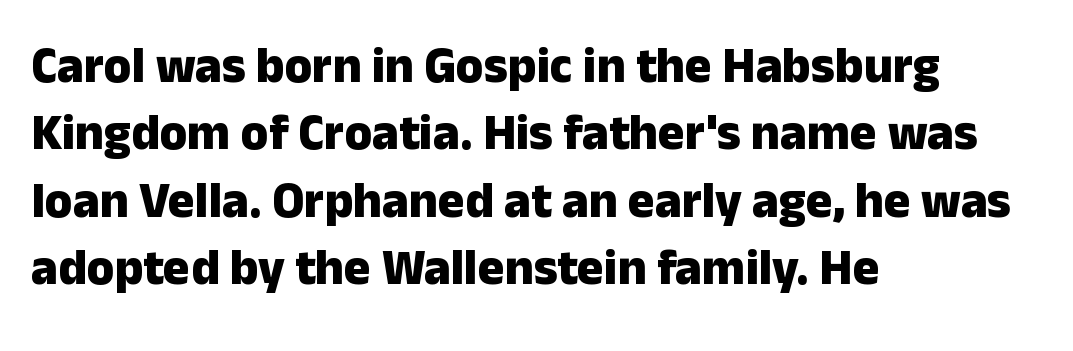
{"serif": "no", "italic": "no", "bold": "yes", "weight": "heavy", "width": "normal", "stroke_contrast": "low", "x_height": "medium", "monospaced": "no", "underline": "no", "align": "left", "line_spacing": "normal", "line_spacing_ratio": 1.35, "letter_spacing": "normal", "letter_spacing_em": 0.0, "glyph_px": 50}
